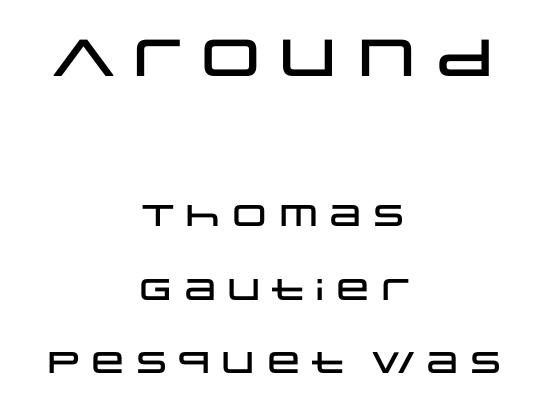
{"serif": "no", "italic": "no", "width": "wide", "stroke_contrast": "low", "x_height": "large", "monospaced": "no", "underline": "no", "align": "center", "line_spacing": "loose", "line_spacing_ratio": 2.44, "letter_spacing": "normal", "letter_spacing_em": 0.0, "larger_block": "first", "size_ratio": 1.73, "glyph_px": 52}
